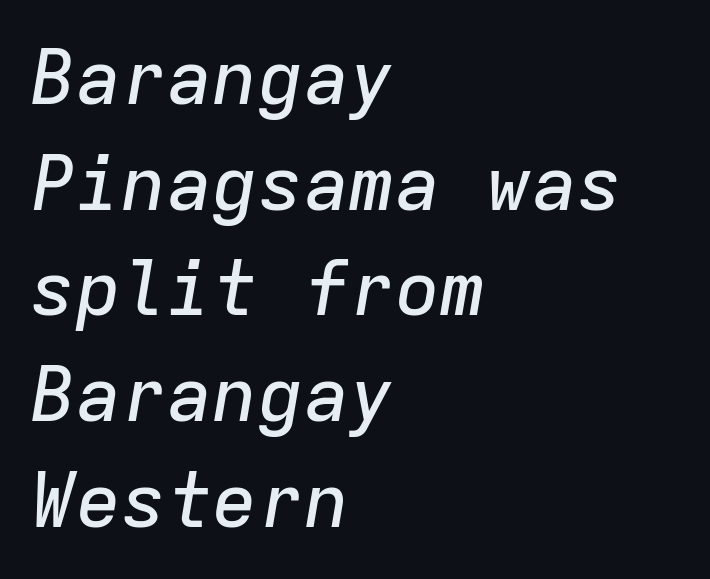
The space beneath each line is pristine and unruled. Vertically, the passage feels balanced, rows spaced as you'd expect. Yep, that's italic — everything's leaning. What stands out about the letter spacing? Nothing — it is the standard amount.
